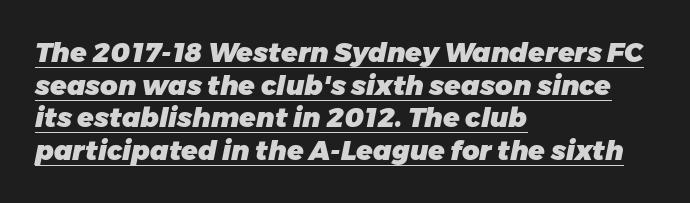
The font's italic variant was chosen for this text. Each word holds together tightly as a unit, with standard inter-letter gaps. The letters are bold, with thick, heavy strokes. The rendering uses the underline text-decoration.
